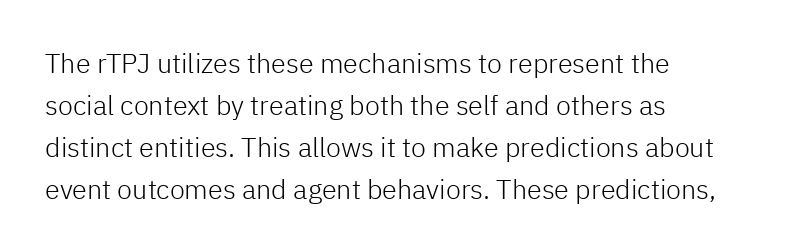
Anything drawn beneath the words? Only blank space. Each word holds together tightly as a unit, with standard inter-letter gaps. Each stroke keeps to a modest, everyday thickness or less. Normally led — the rows are evenly, conventionally spaced. In CSS terms this would be text-align: left. Does the lettering tilt? It doesn't — this is upright.
